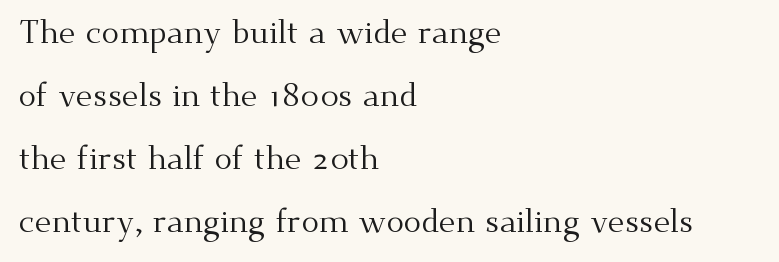
{"serif": "yes", "italic": "no", "bold": "no", "weight": "regular", "width": "normal", "stroke_contrast": "medium", "x_height": "small", "monospaced": "no", "underline": "no", "align": "left", "line_spacing": "loose", "line_spacing_ratio": 1.91, "letter_spacing": "normal", "letter_spacing_em": 0.0, "glyph_px": 33}
